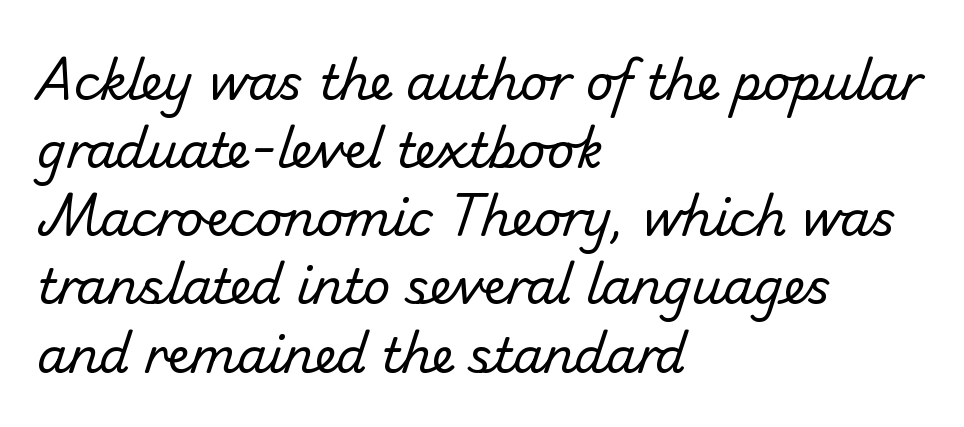
{"serif": "no", "bold": "no", "weight": "regular", "width": "normal", "stroke_contrast": "low", "x_height": "small", "monospaced": "no", "underline": "no", "align": "left", "line_spacing": "normal", "line_spacing_ratio": 1.42, "letter_spacing": "normal", "letter_spacing_em": 0.0, "glyph_px": 48}
